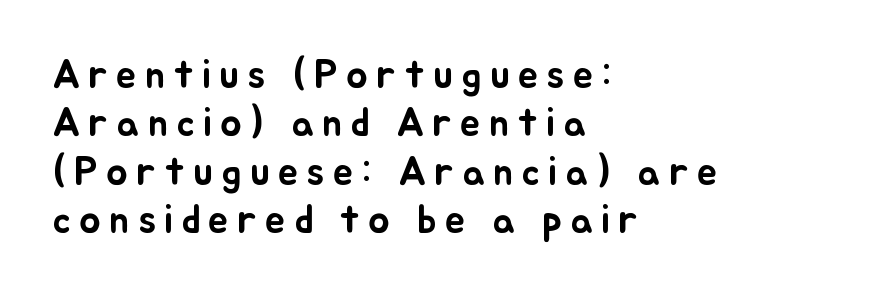
Q: Is the text italic (slanted)? A: No, it is upright.
Q: Is the text underlined? A: No.
Q: How is the paragraph aligned? A: Left-aligned.
Q: Is the spacing between letters normal or unusually wide? A: Unusually wide.
Q: Width (condensed, normal, or wide)? A: Normal.
Q: Stroke contrast? A: Low.
Q: x-height? A: Small.
Q: Monospaced? A: No.
